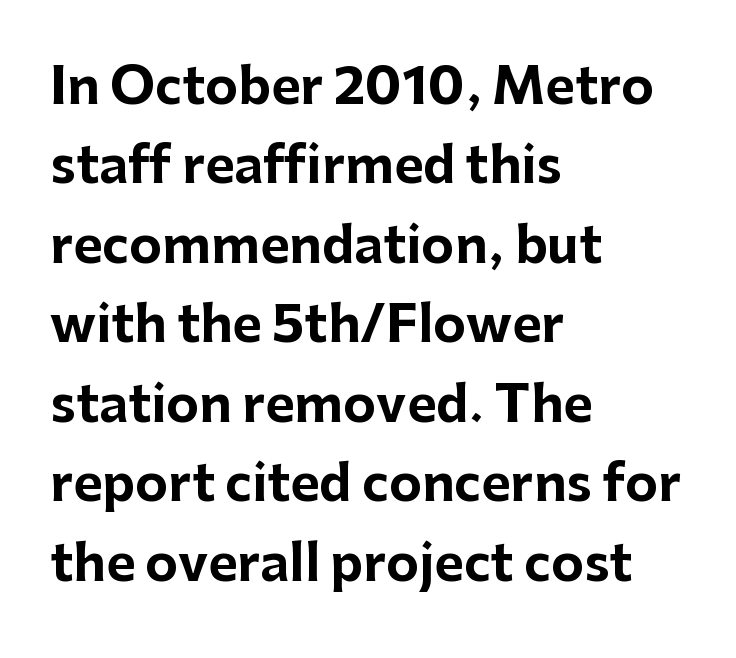
{"serif": "no", "italic": "no", "bold": "yes", "weight": "bold", "width": "normal", "stroke_contrast": "low", "x_height": "medium", "monospaced": "no", "underline": "no", "align": "left", "line_spacing": "normal", "line_spacing_ratio": 1.59, "letter_spacing": "normal", "letter_spacing_em": 0.0, "glyph_px": 50}
